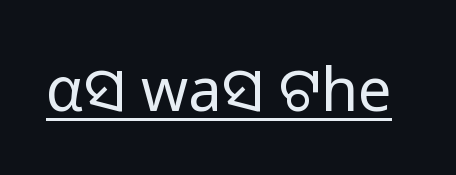
{"serif": "no", "italic": "no", "bold": "no", "weight": "regular", "width": "normal", "stroke_contrast": "low", "x_height": "medium", "monospaced": "no", "underline": "yes", "letter_spacing": "normal", "letter_spacing_em": 0.0, "glyph_px": 60}
